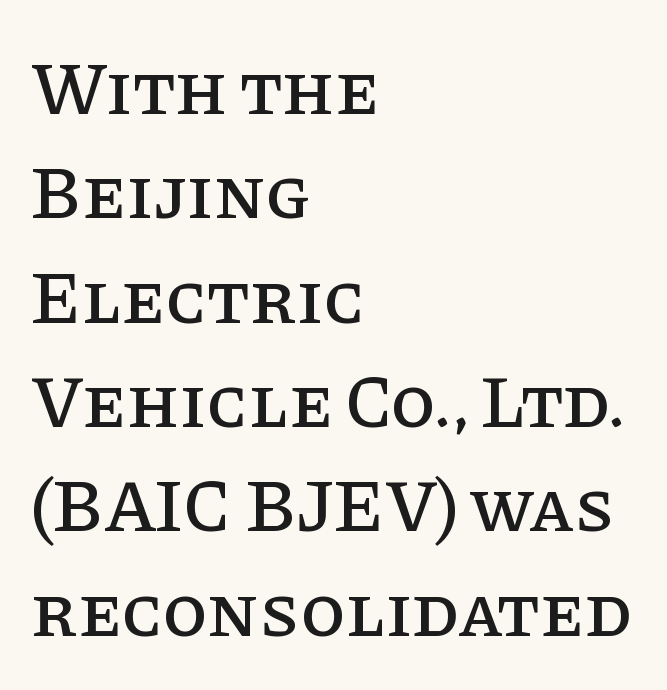
{"serif": "yes", "italic": "no", "width": "normal", "stroke_contrast": "low", "x_height": "large", "monospaced": "no", "underline": "no", "align": "left", "line_spacing": "normal", "line_spacing_ratio": 1.41, "letter_spacing": "normal", "letter_spacing_em": 0.0, "glyph_px": 74}
